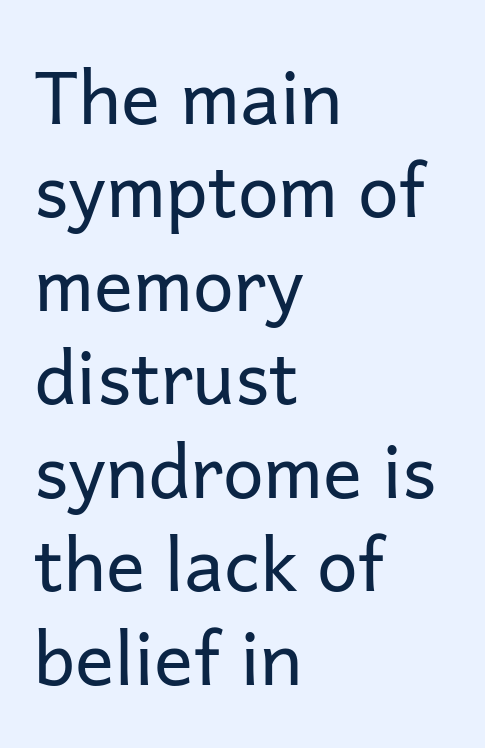
The lettering stays uniformly vertical, giving the passage a roman look. Layout note: lines flush left. How are the letters spaced? Ordinarily, with no added tracking. Regular leading. Check where the strokes stop: nothing finishes them off — pure sans.
